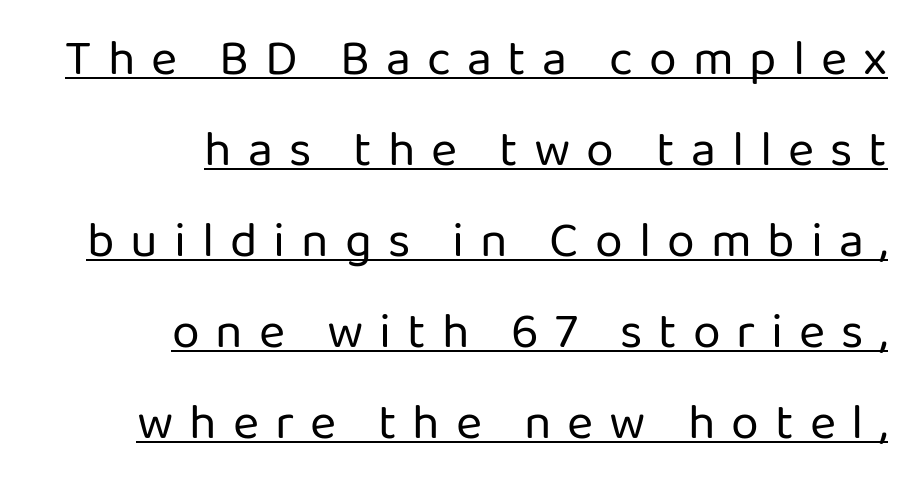
Q: Is the text bold? A: No.
Q: Is the text italic (slanted)? A: No, it is upright.
Q: Is the typeface a serif or a sans-serif typeface? A: Sans-serif.
Q: Is the text underlined? A: Yes.
Q: How is the paragraph aligned? A: Right-aligned.
Q: Is the spacing between letters normal or unusually wide? A: Unusually wide.
Q: Width (condensed, normal, or wide)? A: Normal.
Q: Stroke contrast? A: Low.
Q: x-height? A: Medium.
Q: Monospaced? A: No.
